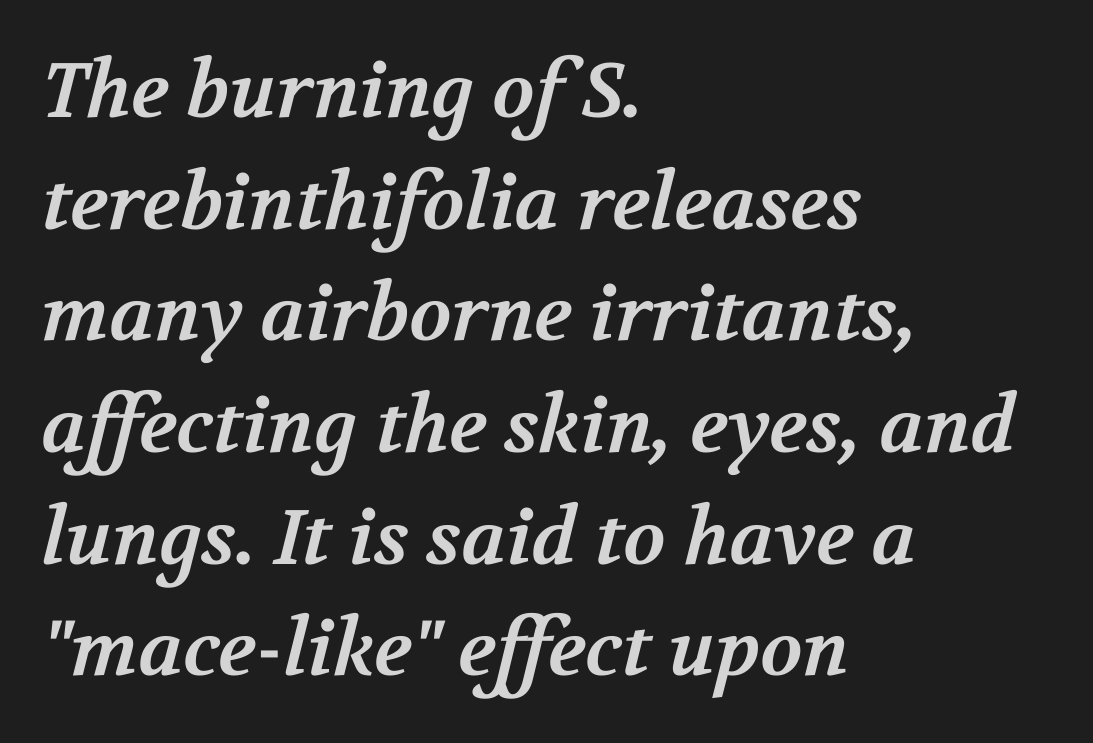
These lines are rendered in a variable-pitch font. Caption: multi-line text, flush left, ragged right. The block of text has a typical density, with ordinary space between rows. Look at the bottom of the vertical strokes: they flare into serifs here.
